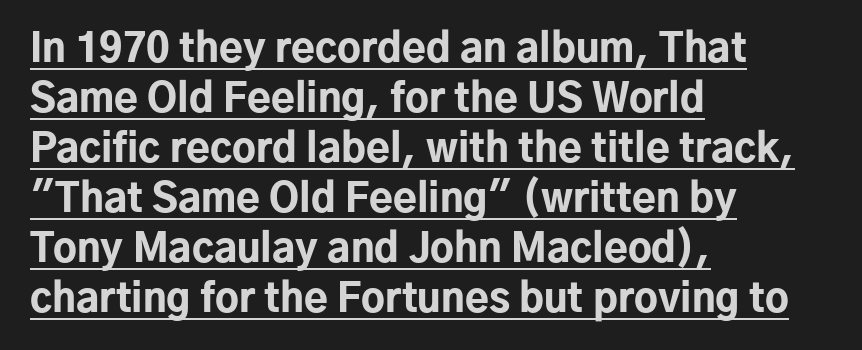
The image shows 39 px bold sans-serif type, upright; set left-aligned, normal line spacing (1.28x), normal letter spacing, underlined; low stroke contrast and a medium x-height.
